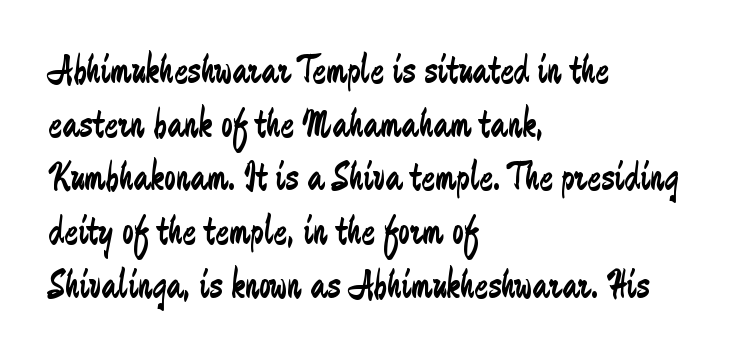
The image shows 41 px regular-weight, condensed sans-serif type; set left-aligned, normal line spacing (1.31x), normal letter spacing, not underlined; low stroke contrast and a medium x-height.
